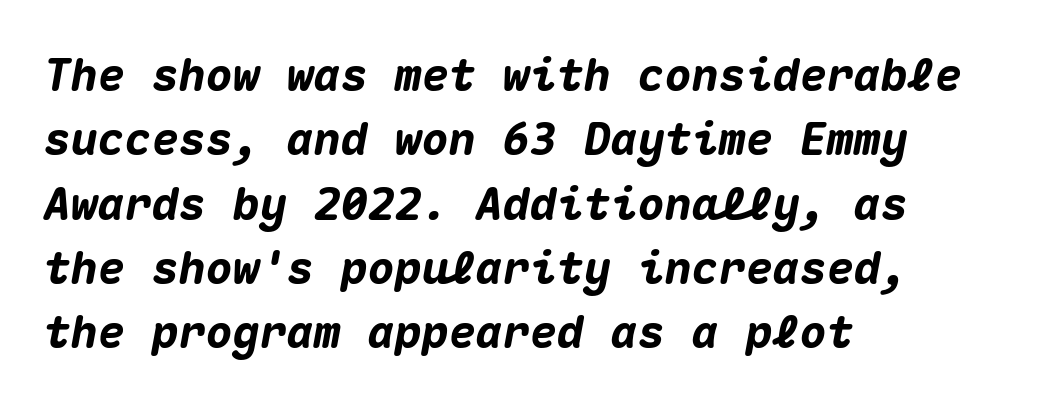
The image shows 45 px heavy type, italic (leaning right), monospaced; set left-aligned, normal line spacing (1.43x), normal letter spacing, not underlined; medium stroke contrast and a medium x-height.
